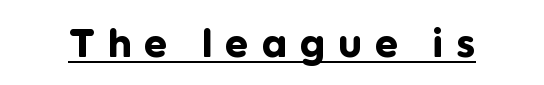
{"serif": "no", "italic": "no", "bold": "yes", "weight": "bold", "width": "normal", "stroke_contrast": "low", "x_height": "medium", "monospaced": "no", "underline": "yes", "letter_spacing": "wide", "letter_spacing_em": 0.34, "glyph_px": 40}
